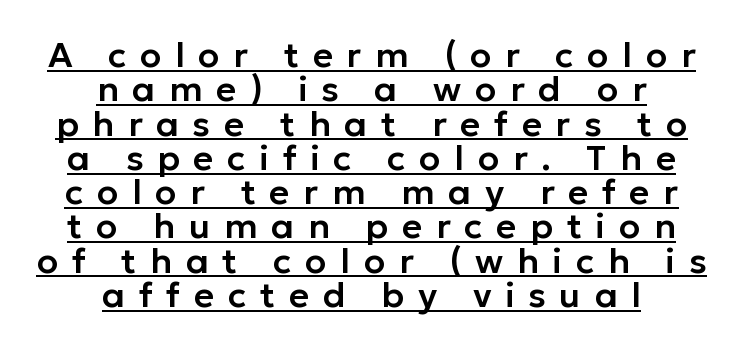
Whoever set this chose condensed vertical rhythm over breathing room. What kind of face is this? One without serifs — a sans. Honestly, the letter spacing is so wide it's the main thing you notice. Beneath each row of characters lies a ruled line. The paragraph shown floats in the horizontal middle. Is this a fixed-width face? No — the glyphs have proportional, varying widths.
